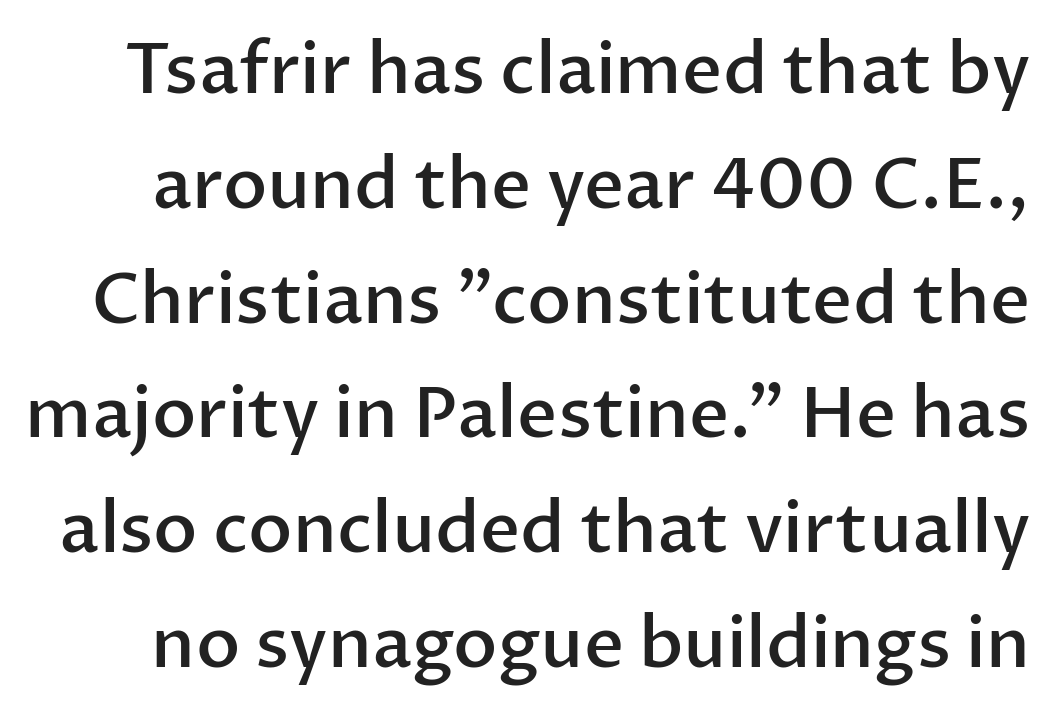
Q: Is the text bold? A: Semi-bold.
Q: Is the text italic (slanted)? A: No, it is upright.
Q: Is the typeface a serif or a sans-serif typeface? A: Sans-serif.
Q: Is the text underlined? A: No.
Q: Is the spacing between letters normal or unusually wide? A: Normal.
Q: Is the spacing between lines tight, normal or loose? A: Normal.
Q: Width (condensed, normal, or wide)? A: Normal.
Q: Stroke contrast? A: Low.
Q: x-height? A: Medium.
Q: Monospaced? A: No.
